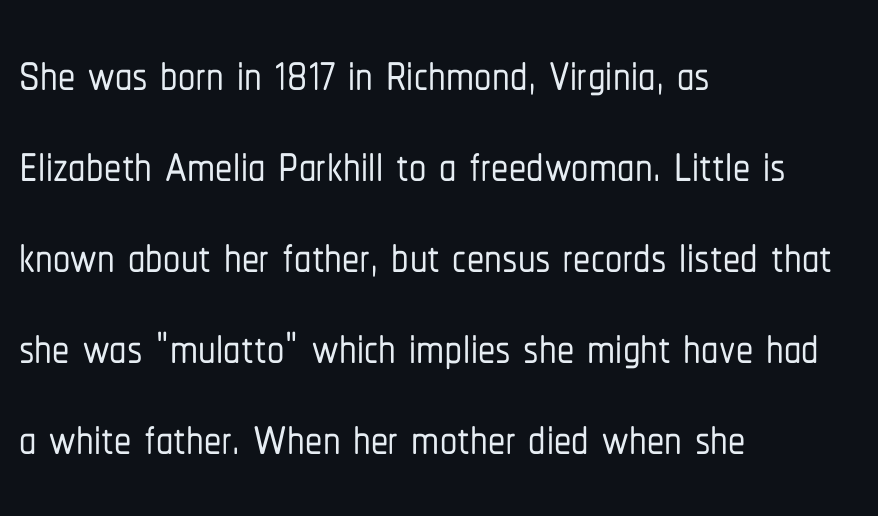
The image shows 69 px condensed sans-serif type, upright; set left-aligned, normal line spacing (1.32x), normal letter spacing, not underlined; low stroke contrast and a medium x-height.
